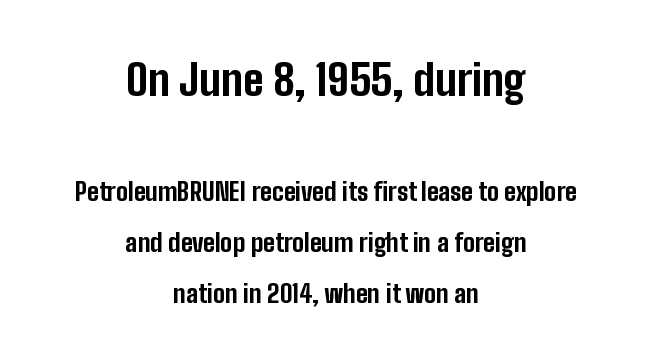
{"serif": "no", "italic": "no", "bold": "yes", "weight": "bold", "width": "condensed", "stroke_contrast": "low", "x_height": "medium", "monospaced": "no", "underline": "no", "align": "center", "line_spacing": "loose", "line_spacing_ratio": 2.05, "letter_spacing": "normal", "letter_spacing_em": 0.0, "larger_block": "first", "size_ratio": 1.72, "glyph_px": 43}
